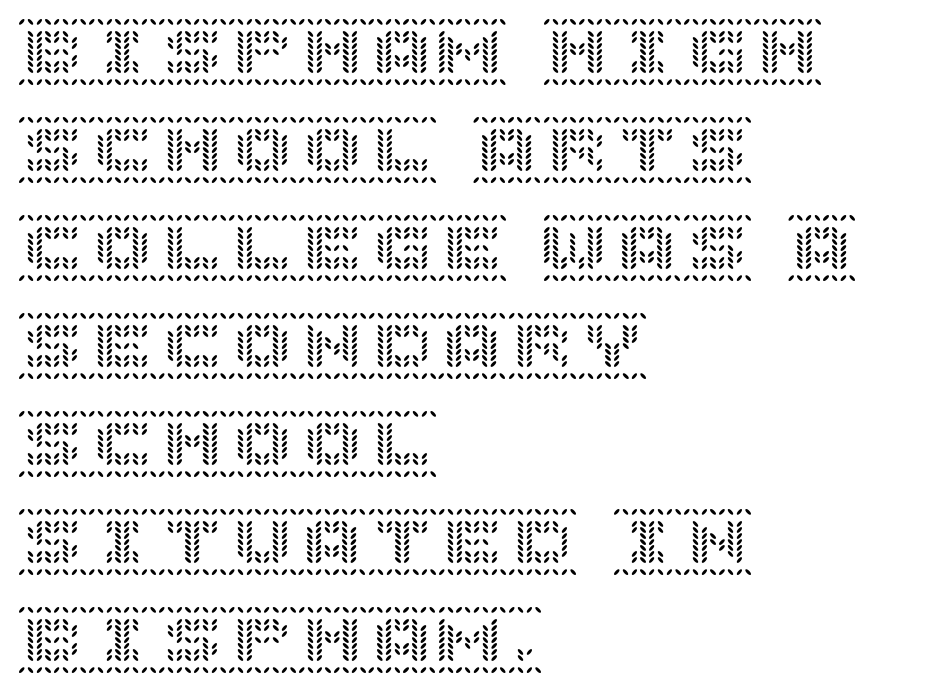
The image shows 70 px text type, upright; set left-aligned, normal line spacing (1.4x), normal letter spacing, not underlined; a large x-height.
